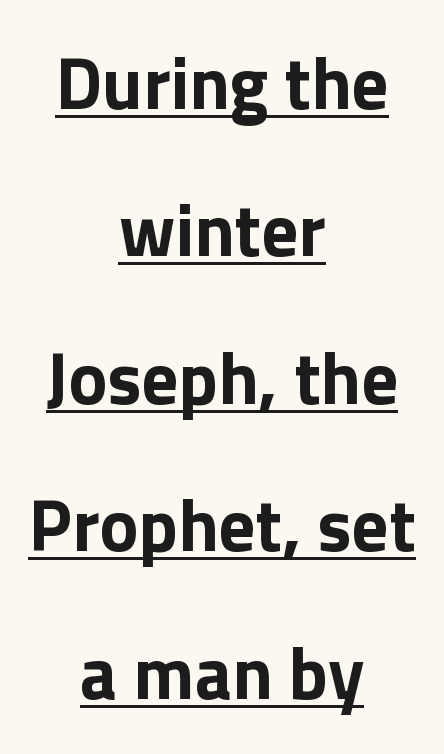
The image shows 73 px bold sans-serif type, upright; set centered, loose line spacing (2.02x), normal letter spacing, underlined; a medium x-height.
